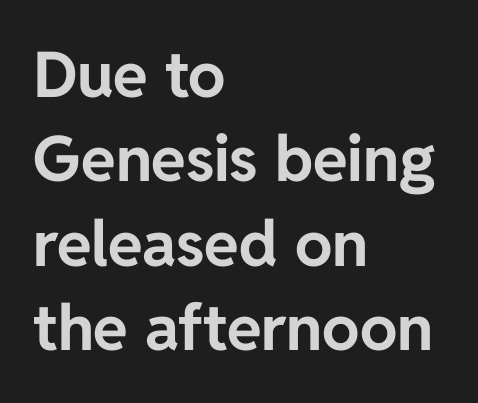
{"serif": "no", "italic": "no", "bold": "yes", "weight": "bold", "width": "normal", "stroke_contrast": "low", "x_height": "medium", "monospaced": "no", "underline": "no", "align": "left", "line_spacing": "normal", "line_spacing_ratio": 1.34, "letter_spacing": "normal", "letter_spacing_em": 0.0, "glyph_px": 63}
